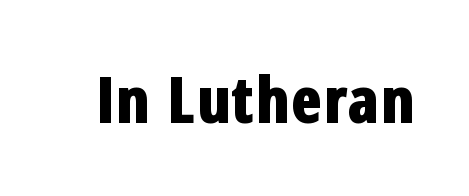
This sample uses a sans-serif face. Honestly, there is no underline to notice here at all. Proportional: the letters do not fall into vertical columns. How heavy is the stroke? Heavy — this is a bold. Vertical strokes here are truly vertical.
